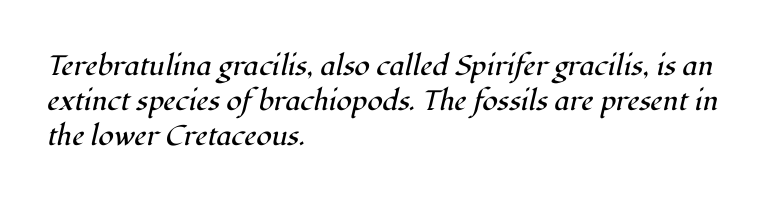
The image shows 28 px regular-weight serif type, italic (leaning right); set left-aligned, normal line spacing (1.25x), normal letter spacing, not underlined; high stroke contrast and a medium x-height.
